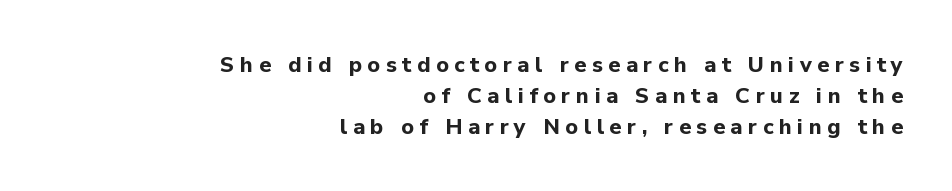
This rendering widens character spacing well past its baseline value. Do the letters lean? They stand straight. Baseline-to-baseline distance is the conventional proportion of letter height. Casual observation: everything's shoved over to the right.
